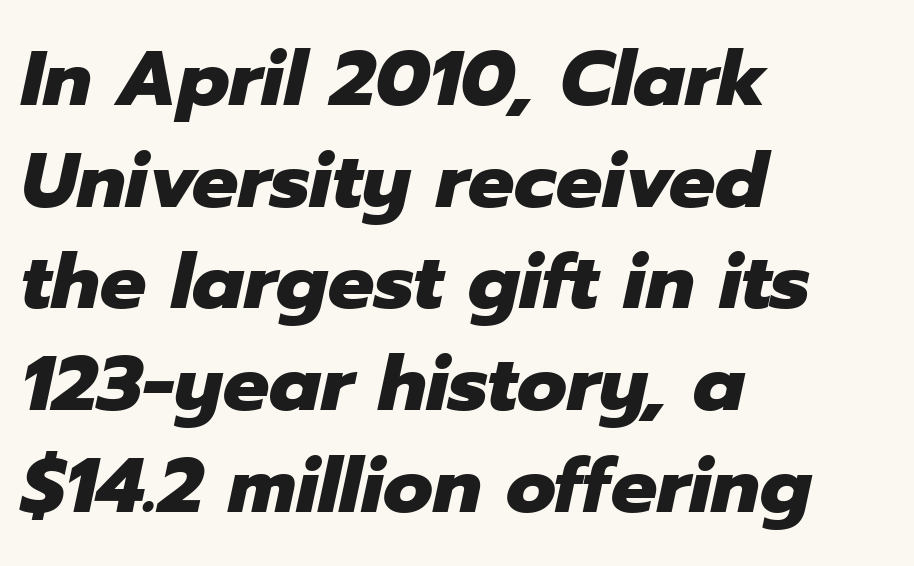
Typeset ragged right — the left edge is the straight one. Inter-character spacing is left at the font's built-in metrics. The rendering uses a bold face; every stroke is thick and dark. The text carries the slant typical of an italic or oblique font. Each letter keeps its own natural width here, so spacing adapts to shape.
